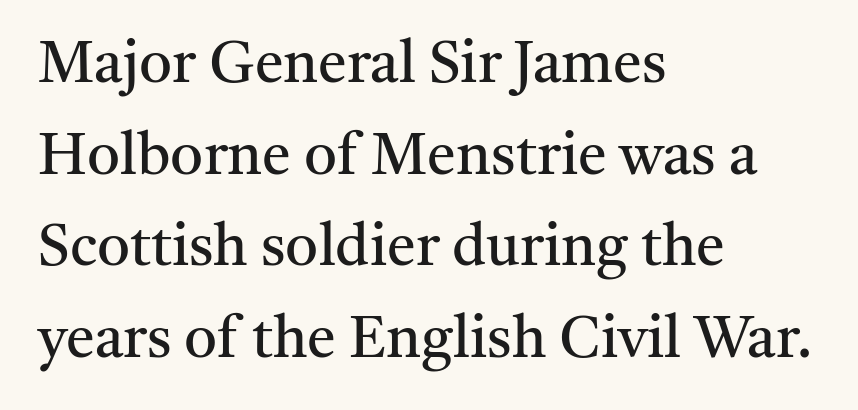
{"serif": "yes", "italic": "no", "bold": "no", "weight": "regular", "width": "normal", "stroke_contrast": "medium", "x_height": "medium", "monospaced": "no", "underline": "no", "align": "left", "line_spacing": "normal", "line_spacing_ratio": 1.58, "letter_spacing": "normal", "letter_spacing_em": 0.0, "glyph_px": 58}
